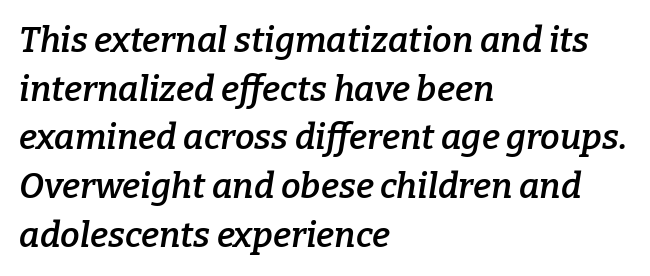
{"serif": "yes", "italic": "yes", "lean": "right", "slant_degrees": 9, "bold": "semi", "weight": "semibold", "width": "normal", "stroke_contrast": "low", "x_height": "medium", "monospaced": "no", "underline": "no", "align": "left", "line_spacing": "normal", "line_spacing_ratio": 1.39, "letter_spacing": "normal", "letter_spacing_em": 0.0, "glyph_px": 35}
